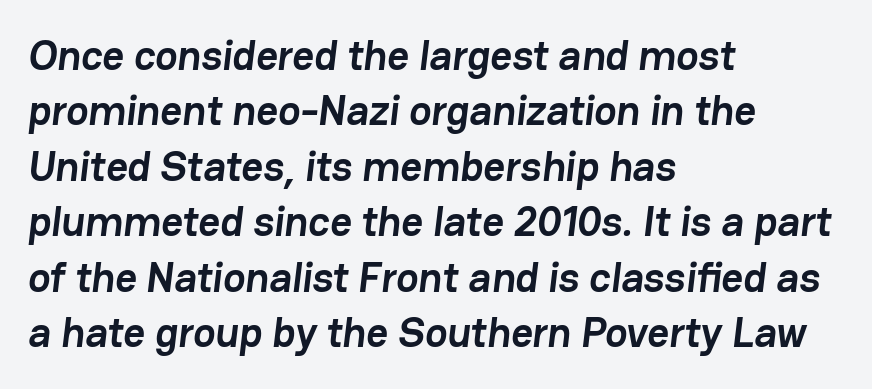
Caption: multi-line text, flush left, ragged right. The baseline area is clear. Caption: bold face, heavy strokes. Inter-character spacing is left at the font's built-in metrics. Letterform terminals end flat and unadorned throughout the passage. Spacing verdict: proportional, widths tailored to each character.
